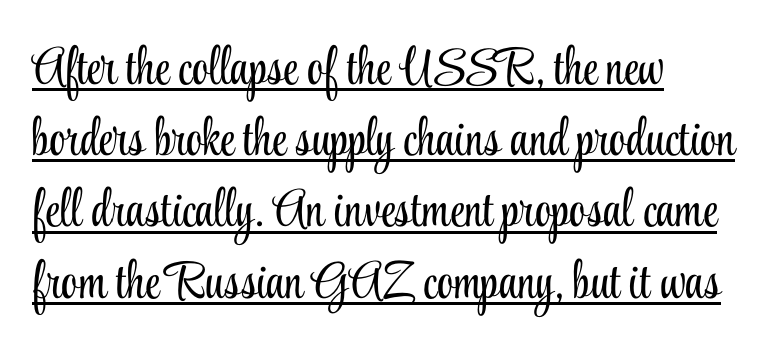
Q: Is the text bold? A: No.
Q: Is the text italic (slanted)? A: Yes.
Q: Is the typeface a serif or a sans-serif typeface? A: Serif.
Q: Is the text underlined? A: Yes.
Q: How is the paragraph aligned? A: Left-aligned.
Q: Is the spacing between letters normal or unusually wide? A: Normal.
Q: Is the spacing between lines tight, normal or loose? A: Normal.
Q: Width (condensed, normal, or wide)? A: Condensed.
Q: Stroke contrast? A: Low.
Q: x-height? A: Small.
Q: Monospaced? A: No.
